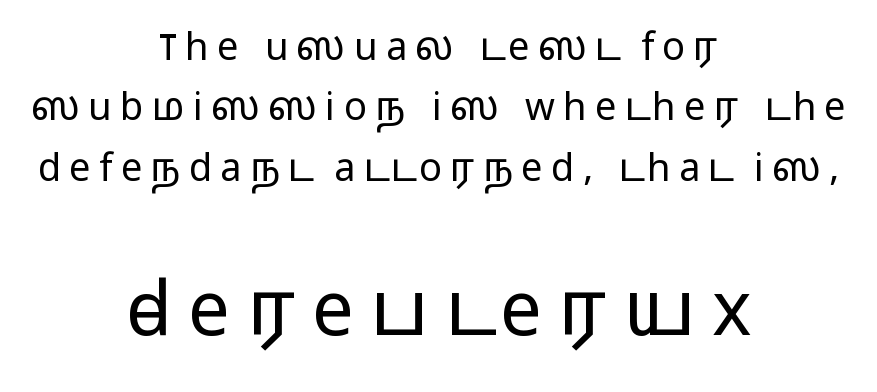
No chunkiness to these letters — they're not bold. This sample has the flowing, uneven cadence of proportional lettering. These two chunks differ in scale, with the bottom chunk taking the larger measure. A typesetter would call this heavily tracked-out type.
